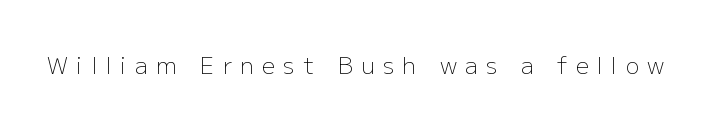
{"italic": "no", "bold": "no", "underline": "no", "letter_spacing": "wide", "letter_spacing_em": 0.37, "glyph_px": 23}
